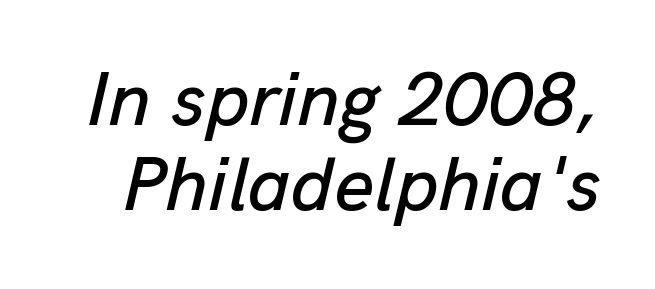
Q: Is the text italic (slanted)? A: Yes, it leans right by about 13 degrees.
Q: Is the text underlined? A: No.
Q: Is the spacing between letters normal or unusually wide? A: Normal.
Q: Is the spacing between lines tight, normal or loose? A: Tight.
Q: Width (condensed, normal, or wide)? A: Normal.
Q: Stroke contrast? A: Low.
Q: x-height? A: Medium.
Q: Monospaced? A: No.
